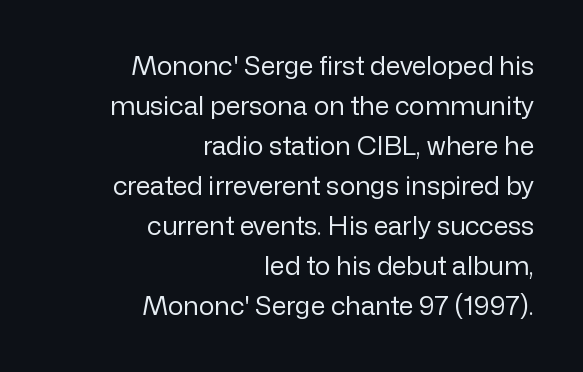
Q: Is the text bold? A: No.
Q: Is the text italic (slanted)? A: No, it is upright.
Q: Is the text underlined? A: No.
Q: How is the paragraph aligned? A: Right-aligned.
Q: Is the spacing between letters normal or unusually wide? A: Normal.
Q: Is the spacing between lines tight, normal or loose? A: Normal.
